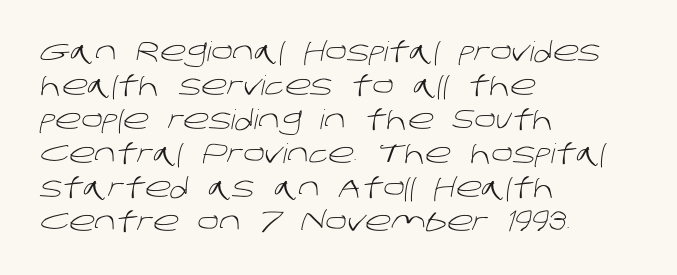
{"bold": "no", "underline": "no", "align": "left", "line_spacing": "normal", "line_spacing_ratio": 1.26, "letter_spacing": "normal", "letter_spacing_em": 0.0, "glyph_px": 27}
